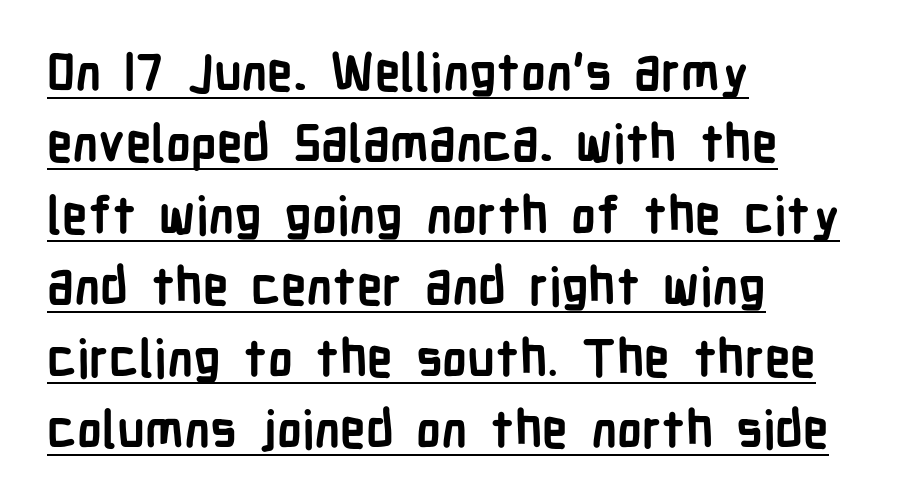
Q: Is the text bold? A: Yes.
Q: Is the text italic (slanted)? A: No, it is upright.
Q: Is the typeface a serif or a sans-serif typeface? A: Sans-serif.
Q: Is the text underlined? A: Yes.
Q: How is the paragraph aligned? A: Left-aligned.
Q: Is the spacing between letters normal or unusually wide? A: Normal.
Q: Is the spacing between lines tight, normal or loose? A: Normal.
Q: Width (condensed, normal, or wide)? A: Condensed.
Q: Stroke contrast? A: Low.
Q: x-height? A: Medium.
Q: Monospaced? A: No.
